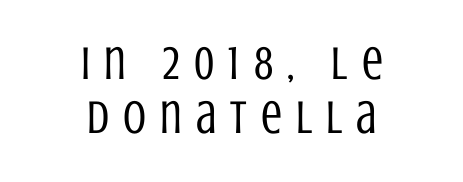
Q: Is the text bold? A: No.
Q: Is the text italic (slanted)? A: No, it is upright.
Q: Is the typeface a serif or a sans-serif typeface? A: Sans-serif.
Q: Is the text underlined? A: No.
Q: How is the paragraph aligned? A: Centered.
Q: Is the spacing between letters normal or unusually wide? A: Unusually wide.
Q: Is the spacing between lines tight, normal or loose? A: Tight.
Q: Width (condensed, normal, or wide)? A: Condensed.
Q: Stroke contrast? A: Low.
Q: x-height? A: Large.
Q: Monospaced? A: No.
